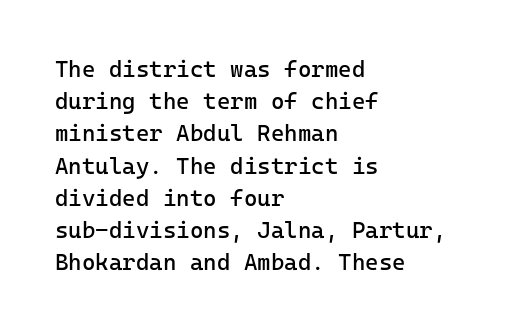
The image shows 23 px text type, upright; set left-aligned, normal line spacing (1.4x), normal letter spacing, not underlined.
